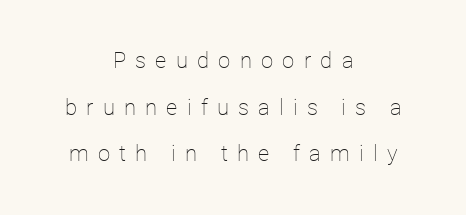
The image shows 22 px text type, upright; set centered, loose line spacing (2.12x), unusually wide letter spacing (+0.42 em), not underlined.
